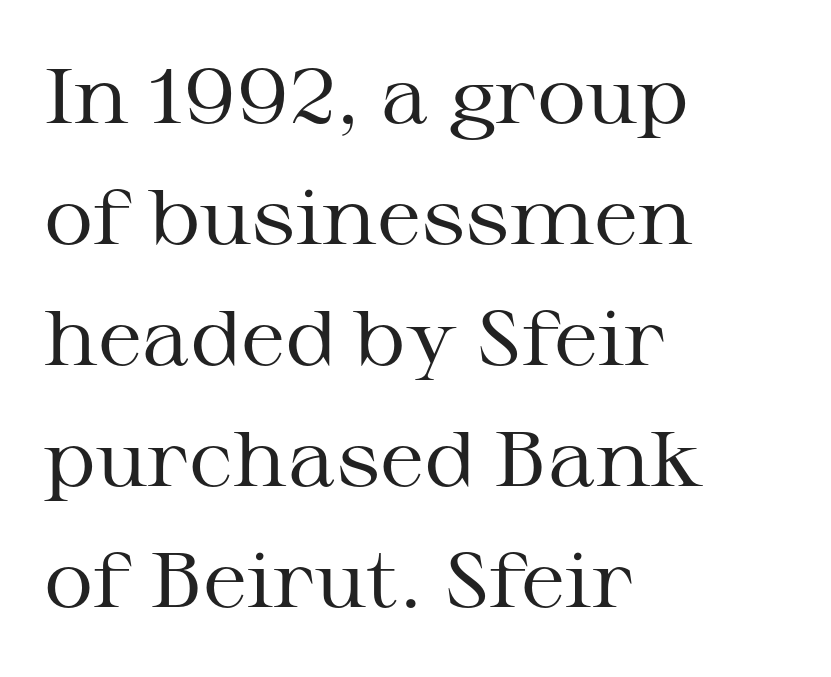
{"serif": "yes", "italic": "no", "bold": "no", "weight": "regular", "width": "wide", "stroke_contrast": "medium", "x_height": "medium", "monospaced": "no", "underline": "no", "align": "left", "line_spacing": "normal", "line_spacing_ratio": 1.57, "letter_spacing": "normal", "letter_spacing_em": 0.0, "glyph_px": 77}
